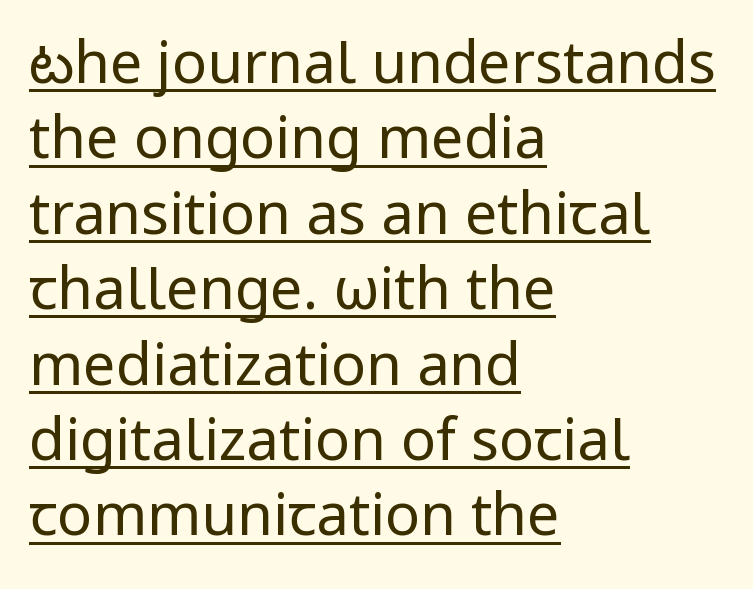
Look at the tracking — it's just the regular setting, nothing added. These lines are rendered in a variable-pitch font. This is not heavy type; no bold has been used. Serifs: no, the terminals of the letterforms are clean. In CSS terms this would be text-align: left. Vertically, the passage feels balanced, rows spaced as you'd expect.
